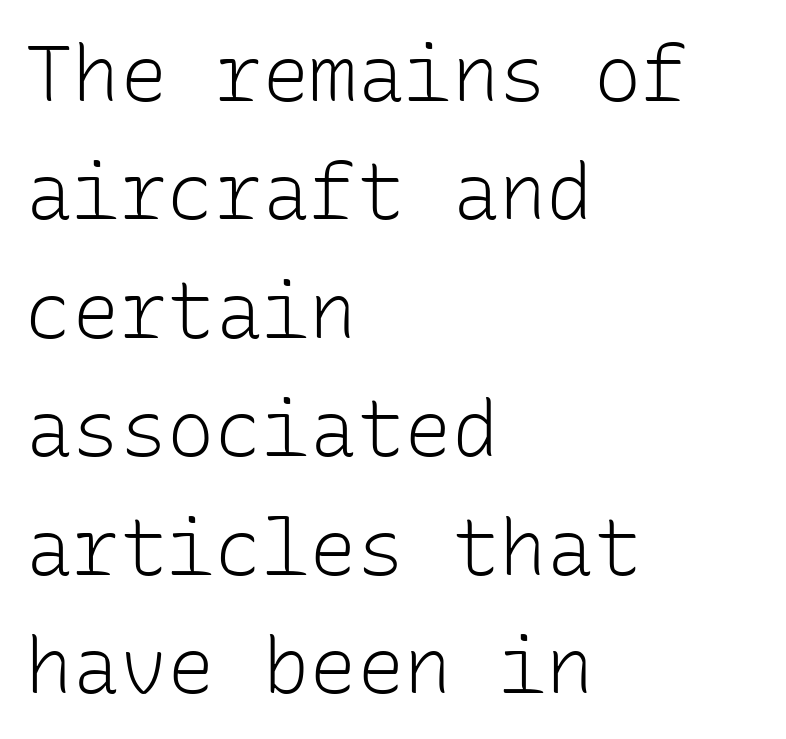
Has an underline been added? It has not. The characters are drawn with everyday or finer stroke widths. Caption: standard tracking, unaltered. These lines sit exactly where default settings would place them. The face used here is monospaced, like something from a code editor.
